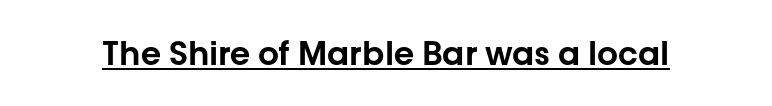
{"serif": "no", "italic": "no", "width": "normal", "stroke_contrast": "low", "x_height": "medium", "monospaced": "no", "underline": "yes", "letter_spacing": "normal", "letter_spacing_em": 0.0, "glyph_px": 33}
